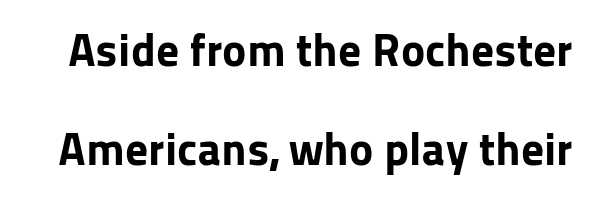
The image shows 46 px bold sans-serif type, upright; set loose line spacing (2.16x), normal letter spacing, not underlined; low stroke contrast and a medium x-height.
